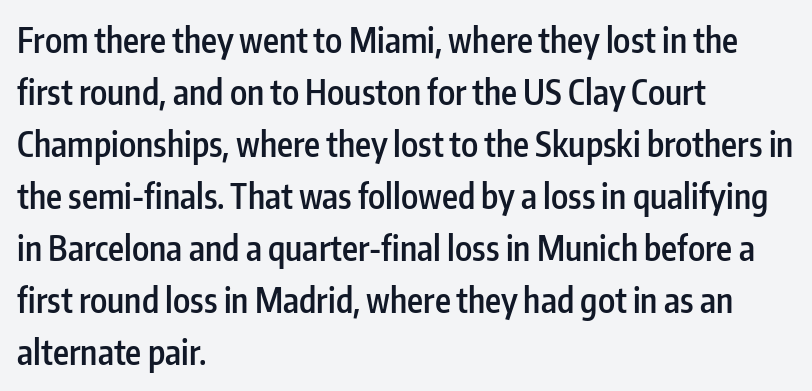
The image shows 34 px semibold, condensed sans-serif type, upright; set left-aligned, normal line spacing (1.53x), normal letter spacing, not underlined; low stroke contrast and a medium x-height.
